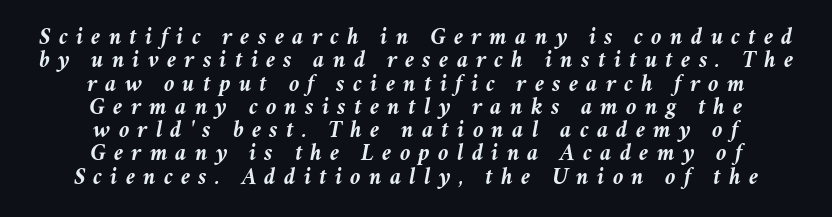
Q: Is the text bold? A: Yes.
Q: Is the text italic (slanted)? A: Yes, it leans right by about 11 degrees.
Q: Is the text underlined? A: No.
Q: How is the paragraph aligned? A: Centered.
Q: Is the spacing between letters normal or unusually wide? A: Unusually wide.
Q: Is the spacing between lines tight, normal or loose? A: Tight.
